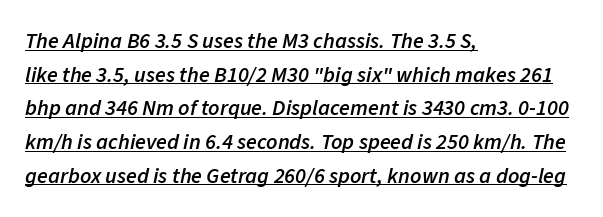
What weight is shown? A semibold, between regular and bold. There is no visible air inserted between adjacent glyphs. Underlined type. All the whitespace from short lines collects on the right. Quick note: italic. One glance says typical: line gaps are just what's usual.
